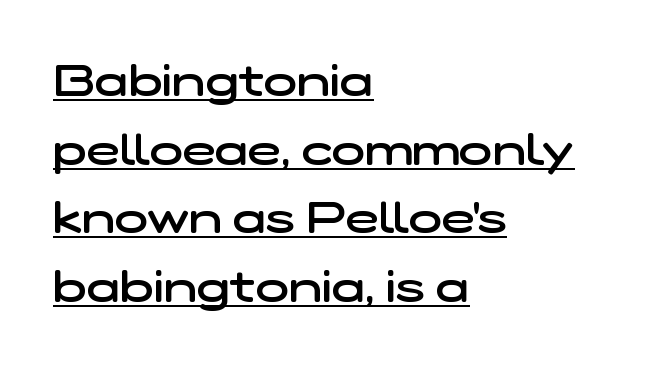
{"serif": "no", "bold": "semi", "weight": "semibold", "width": "wide", "stroke_contrast": "low", "x_height": "medium", "monospaced": "no", "underline": "yes", "align": "left", "line_spacing": "normal", "line_spacing_ratio": 1.56, "letter_spacing": "normal", "letter_spacing_em": 0.0, "glyph_px": 44}
